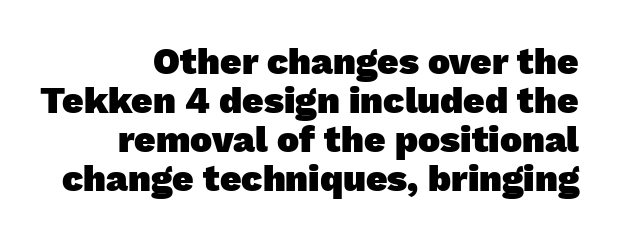
{"serif": "no", "bold": "yes", "weight": "heavy", "width": "normal", "stroke_contrast": "low", "x_height": "medium", "monospaced": "no", "underline": "no", "align": "right", "line_spacing": "tight", "line_spacing_ratio": 1.05, "letter_spacing": "normal", "letter_spacing_em": 0.0, "glyph_px": 37}
